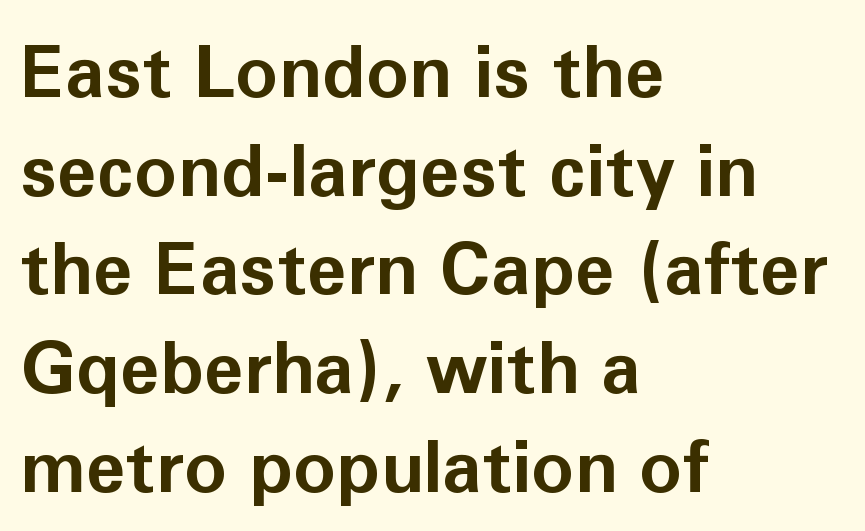
{"serif": "no", "italic": "no", "bold": "yes", "weight": "bold", "width": "normal", "stroke_contrast": "low", "x_height": "medium", "monospaced": "no", "underline": "no", "align": "left", "line_spacing": "normal", "line_spacing_ratio": 1.37, "letter_spacing": "normal", "letter_spacing_em": 0.0, "glyph_px": 72}
